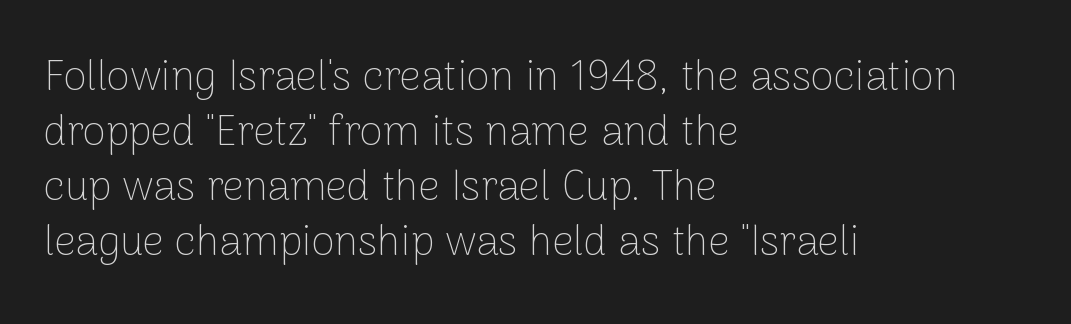
Q: Is the text bold? A: No.
Q: Is the text italic (slanted)? A: No, it is upright.
Q: Is the typeface a serif or a sans-serif typeface? A: Sans-serif.
Q: Is the text underlined? A: No.
Q: How is the paragraph aligned? A: Left-aligned.
Q: Is the spacing between letters normal or unusually wide? A: Normal.
Q: Is the spacing between lines tight, normal or loose? A: Normal.
Q: Width (condensed, normal, or wide)? A: Normal.
Q: Stroke contrast? A: Low.
Q: x-height? A: Medium.
Q: Monospaced? A: No.
